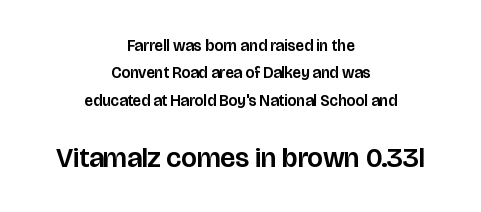
{"serif": "no", "italic": "no", "width": "normal", "stroke_contrast": "low", "x_height": "large", "monospaced": "no", "underline": "no", "align": "center", "line_spacing_ratio": 1.71, "letter_spacing": "normal", "letter_spacing_em": 0.0, "larger_block": "second", "size_ratio": 1.75, "glyph_px": 28}
